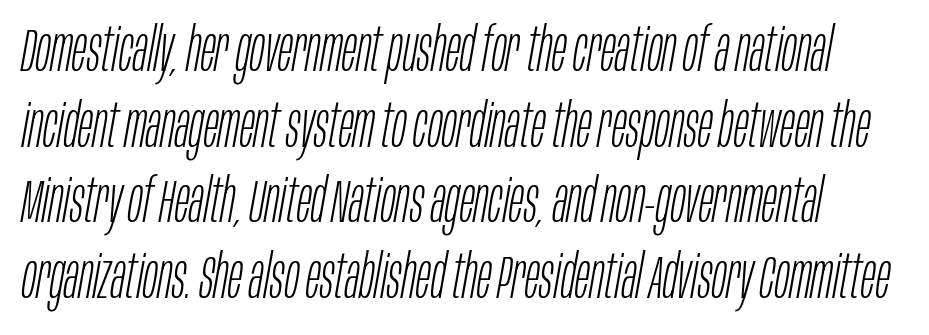
Q: Is the text bold? A: No.
Q: Is the text italic (slanted)? A: Yes, it leans right by about 10 degrees.
Q: Is the text underlined? A: No.
Q: Is the spacing between letters normal or unusually wide? A: Normal.
Q: Width (condensed, normal, or wide)? A: Condensed.
Q: Stroke contrast? A: Low.
Q: x-height? A: Large.
Q: Monospaced? A: No.
